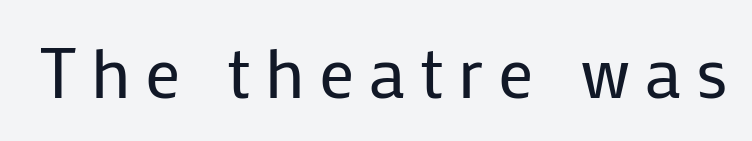
When letters stand straight like this, we call the style roman or upright. Weight: regular or lighter. Spacing between characters has been opened up far beyond the box default. Is this a fixed-width face? No — the glyphs have proportional, varying widths. The text was rendered using a sans face with plain stroke endings.
